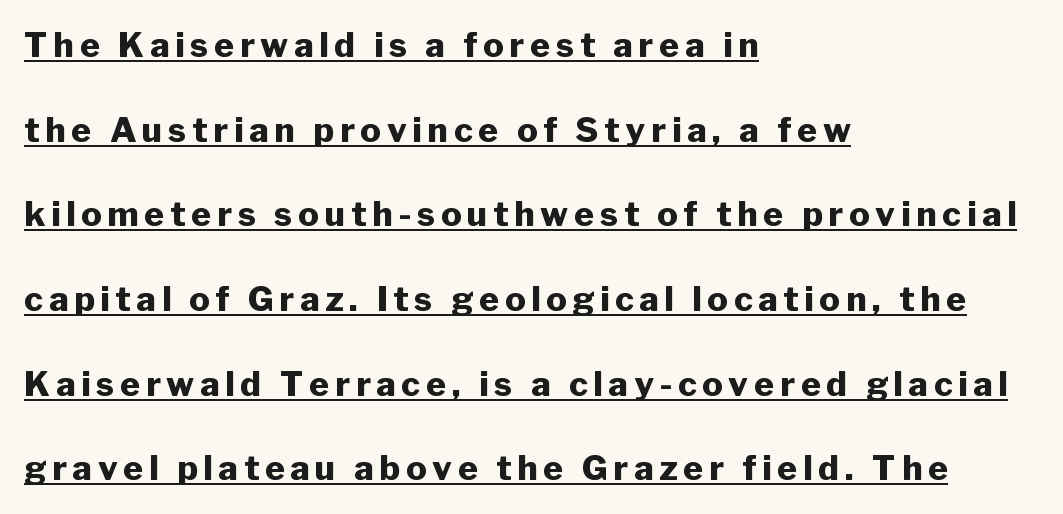
Line starts are locked; line ends wander. This sample has the flowing, uneven cadence of proportional lettering. Pretty heavy lettering here — definitely bold. The rendering uses a large line-height, opening up the rows. You can see a thin bar hugging the bottom of the glyphs.
